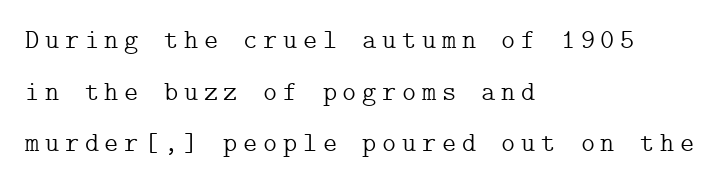
Leading: increased. The typography opts for an upright posture over an oblique one. Only glyphs here, with clear space below each row. These lines are set flush left with a ragged right edge.
